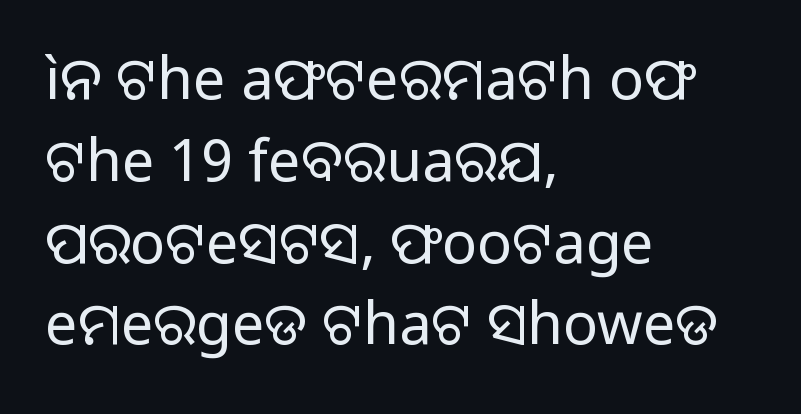
Only glyphs here, with clear space below each row. A typesetter would mark this as roman, not italic. The characters display no serif detailing; their extremities are plain. Counters stay open thanks to moderate or lighter strokes.
